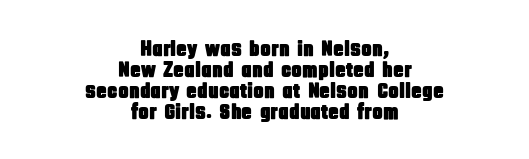
Tall strokes in this sample are plumb rather than angled. The words here are not underlined. Does the copy run flush right? No — it is centered line by line. Standard letterfit; no display-style spreading of the glyphs.
